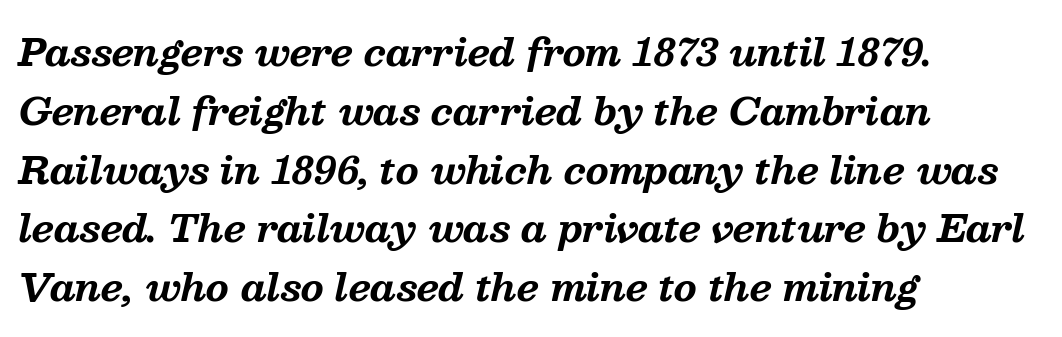
The image shows 37 px bold serif type, italic (leaning right); set left-aligned, normal line spacing (1.59x), normal letter spacing, not underlined; medium stroke contrast and a medium x-height.
